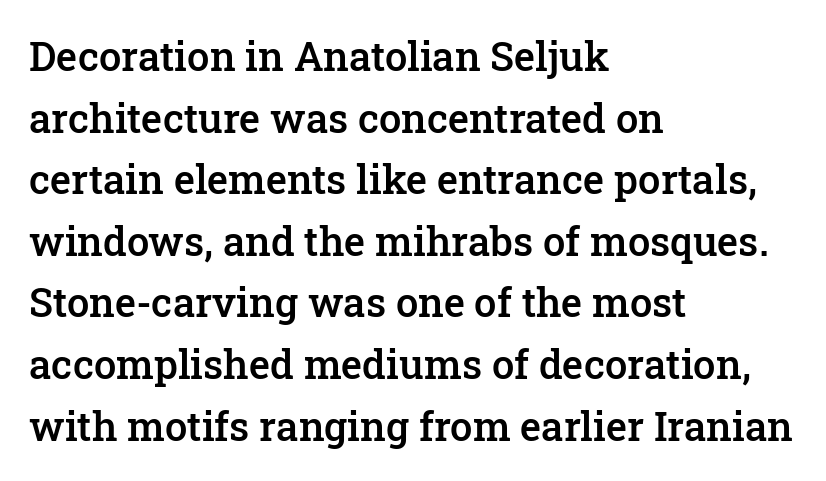
Q: Is the text bold? A: Semi-bold.
Q: Is the text italic (slanted)? A: No, it is upright.
Q: Is the typeface a serif or a sans-serif typeface? A: Serif.
Q: Is the text underlined? A: No.
Q: How is the paragraph aligned? A: Left-aligned.
Q: Is the spacing between letters normal or unusually wide? A: Normal.
Q: Is the spacing between lines tight, normal or loose? A: Normal.
Q: Width (condensed, normal, or wide)? A: Normal.
Q: Stroke contrast? A: Low.
Q: x-height? A: Medium.
Q: Monospaced? A: No.
